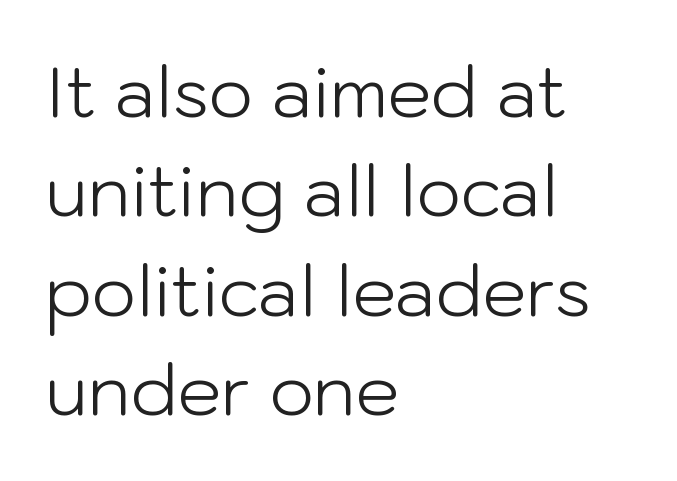
The image shows 70 px light sans-serif type, upright; set left-aligned, normal line spacing (1.42x), normal letter spacing, not underlined; low stroke contrast and a medium x-height.
